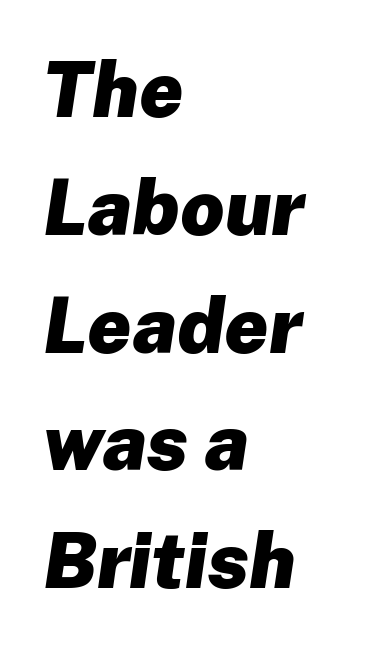
Leftover space on each line is placed entirely after the last word. Think of a printed novel: that variable character pitch is what you see here. This is heavy type, rendered in bold. Designer's note — italics engaged. Compared with typical paragraphs, the rows here are spaced about the same.
